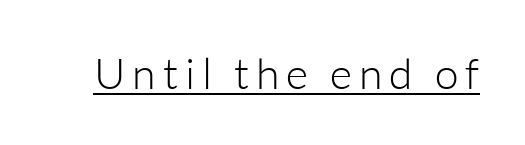
Q: Is the text bold? A: No.
Q: Is the text italic (slanted)? A: No, it is upright.
Q: Is the typeface a serif or a sans-serif typeface? A: Sans-serif.
Q: Is the text underlined? A: Yes.
Q: Width (condensed, normal, or wide)? A: Normal.
Q: Stroke contrast? A: Low.
Q: x-height? A: Medium.
Q: Monospaced? A: No.
